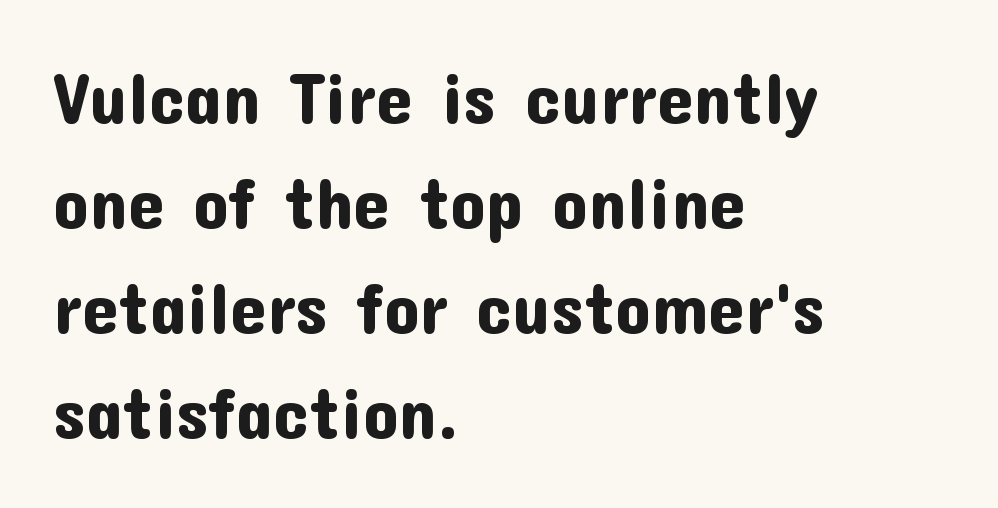
The image shows 72 px sans-serif type, upright; set left-aligned, normal line spacing (1.46x), normal letter spacing, not underlined; low stroke contrast and a medium x-height.
